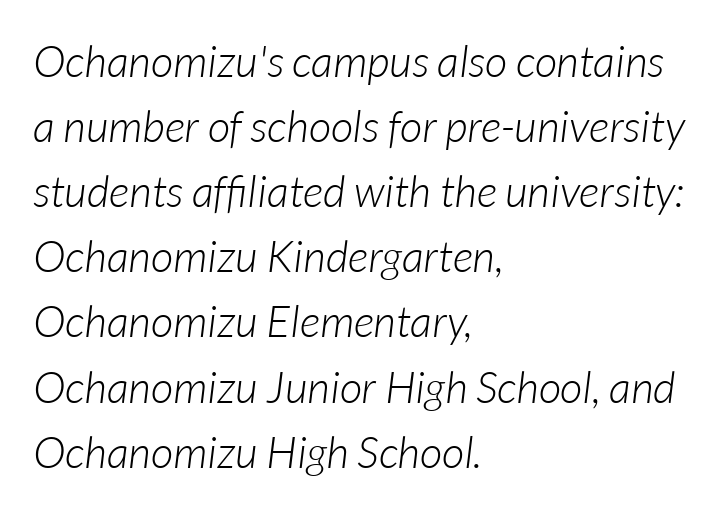
Q: Is the text bold? A: No.
Q: Is the text italic (slanted)? A: Yes, it leans right by about 7 degrees.
Q: Is the text underlined? A: No.
Q: How is the paragraph aligned? A: Left-aligned.
Q: Is the spacing between letters normal or unusually wide? A: Normal.
Q: Is the spacing between lines tight, normal or loose? A: Normal.
Q: Width (condensed, normal, or wide)? A: Normal.
Q: Stroke contrast? A: Low.
Q: x-height? A: Medium.
Q: Monospaced? A: No.
